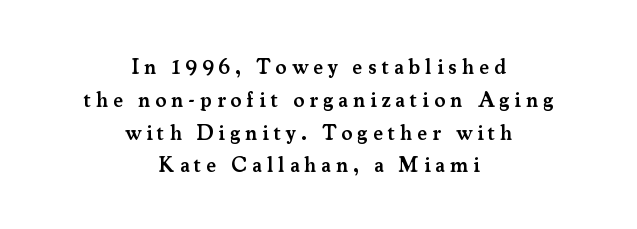
The text block is weighted toward neither margin, spreading evenly from the middle. The face used here is rendered with a markedly widened letterfit. A clean baseline with only descenders dipping below it. The font's upright variant was chosen for this text. If you measured baseline to baseline, you'd find a middling distance.
